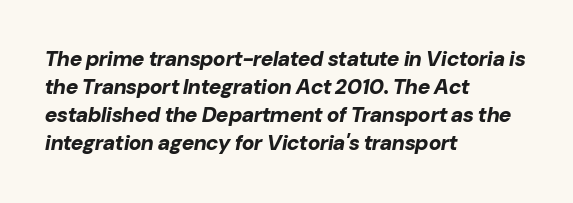
{"italic": "yes", "lean": "right", "slant_degrees": 10, "bold": "yes", "underline": "no", "align": "left", "line_spacing": "normal", "line_spacing_ratio": 1.34, "letter_spacing": "normal", "letter_spacing_em": 0.0, "glyph_px": 21}
